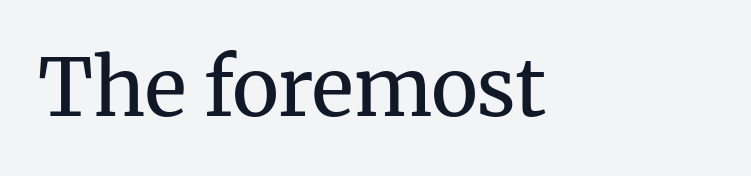
Q: Is the text bold? A: No.
Q: Is the text italic (slanted)? A: No, it is upright.
Q: Is the typeface a serif or a sans-serif typeface? A: Serif.
Q: Is the text underlined? A: No.
Q: Is the spacing between letters normal or unusually wide? A: Normal.
Q: Width (condensed, normal, or wide)? A: Normal.
Q: Stroke contrast? A: Medium.
Q: x-height? A: Medium.
Q: Monospaced? A: No.
